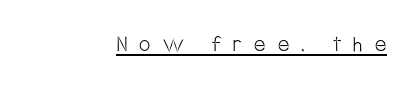
Q: Is the text bold? A: No.
Q: Is the text italic (slanted)? A: No, it is upright.
Q: Is the text underlined? A: Yes.
Q: Is the spacing between letters normal or unusually wide? A: Unusually wide.
